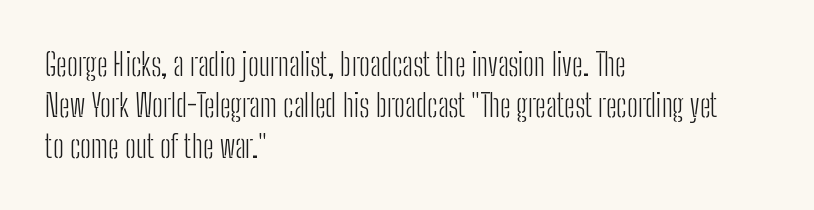
{"serif": "no", "italic": "no", "bold": "no", "weight": "light", "width": "condensed", "stroke_contrast": "low", "x_height": "medium", "monospaced": "no", "underline": "no", "align": "left", "line_spacing": "normal", "line_spacing_ratio": 1.32, "letter_spacing": "normal", "letter_spacing_em": 0.0, "glyph_px": 31}
